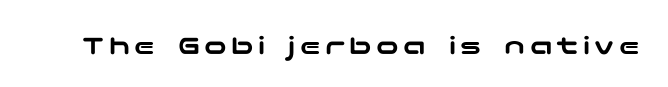
Q: Is the text italic (slanted)? A: No, it is upright.
Q: Is the typeface a serif or a sans-serif typeface? A: Sans-serif.
Q: Is the text underlined? A: No.
Q: Width (condensed, normal, or wide)? A: Wide.
Q: Stroke contrast? A: Low.
Q: x-height? A: Medium.
